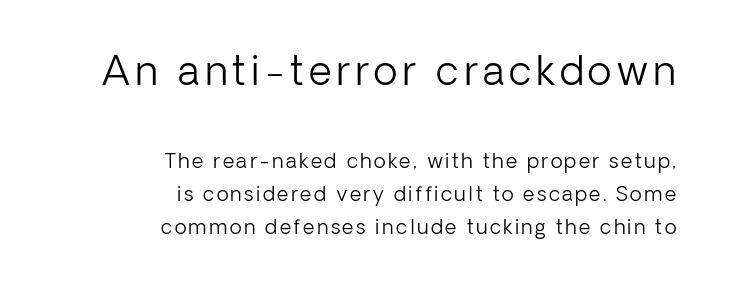
The paragraph has a hard right edge and a soft left edge. This block has exactly the height ordinary leading produces. These lines are rendered in a variable-pitch font. These glyphs show unthickened strokes, regular width or finer.
